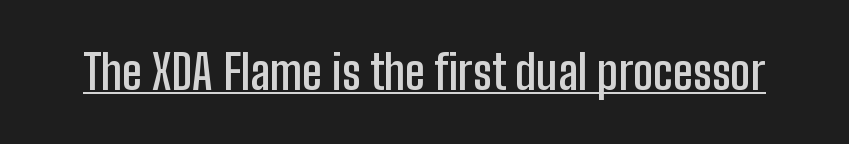
Students, note that the glyphs here touch the page at normal intervals. Honestly, the underline is the first thing you notice here. Look at the bottom of the vertical strokes: they stop flat, with no serifs. Italic? Not at all — the glyphs are vertical. Varying glyph widths throughout — classic text-font behaviour.
